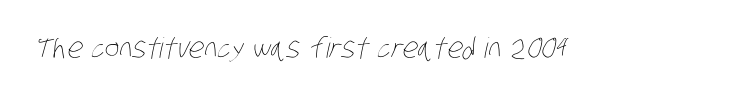
The image shows 28 px thin, condensed type; set normal letter spacing, not underlined; low stroke contrast and a large x-height.
